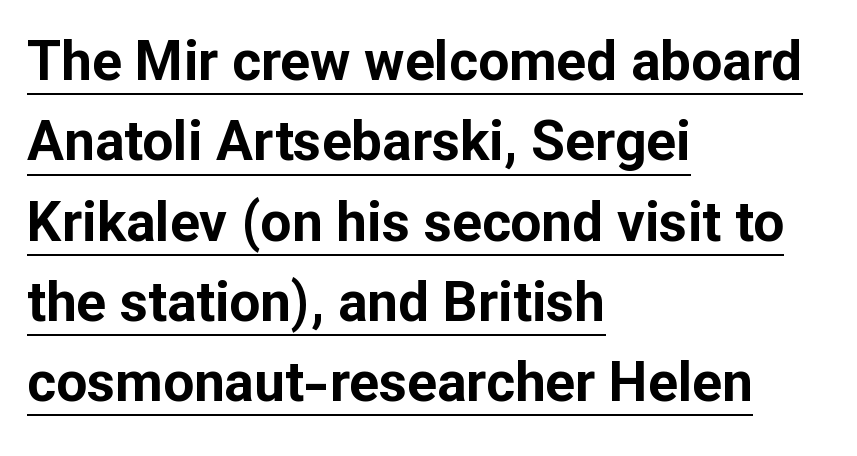
This sample uses plain, unmodified letter spacing. Note the varied advance widths — an 'i' is clearly narrower than an 'm'. The font's upright variant was chosen for this text. Which margin do the lines hug? The left one — the right edge is uneven. Typographically, this falls in the sans-serif category. Heavy, bold letterforms.
